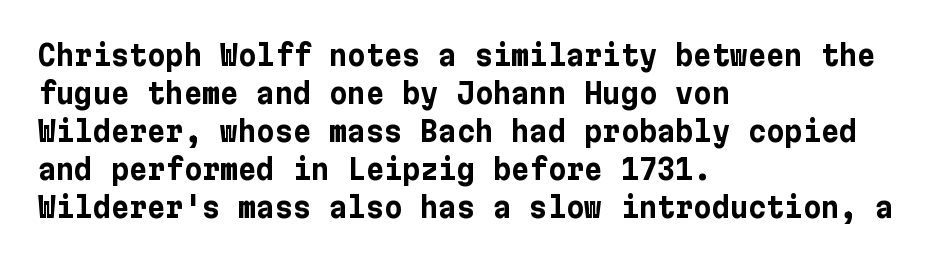
This rendering features lettering with no underline. Caption: multi-line text, flush left, ragged right. Nope, no serifs anywhere on these letters. Chunky letters — that's bold for sure. The horizontal fit of the characters is conventional and even. Regular leading.
